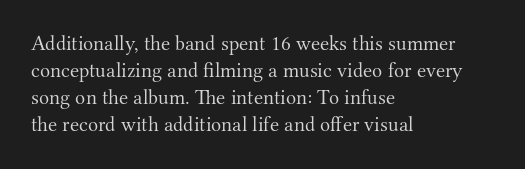
Q: Is the text bold? A: No.
Q: Is the text italic (slanted)? A: No, it is upright.
Q: Is the text underlined? A: No.
Q: How is the paragraph aligned? A: Left-aligned.
Q: Is the spacing between letters normal or unusually wide? A: Normal.
Q: Is the spacing between lines tight, normal or loose? A: Normal.
